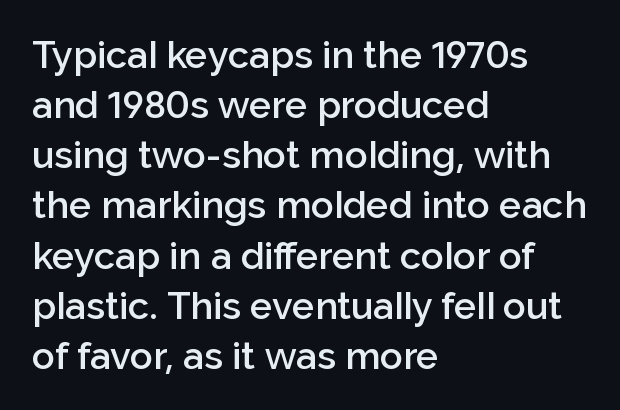
The image shows 38 px semibold sans-serif type, upright; set left-aligned, normal line spacing (1.32x), normal letter spacing, not underlined; low stroke contrast and a medium x-height.
